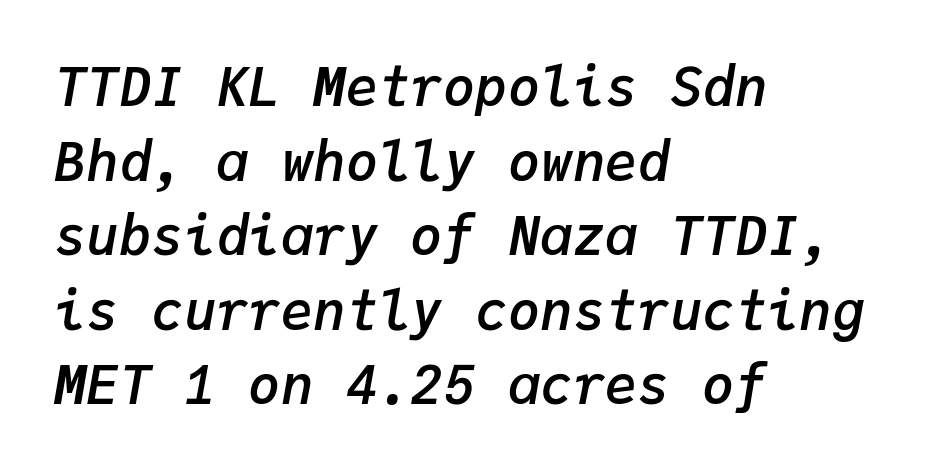
The image shows 54 px semibold type, italic (leaning right), monospaced; set left-aligned, normal line spacing (1.38x), normal letter spacing, not underlined; low stroke contrast and a medium x-height.
